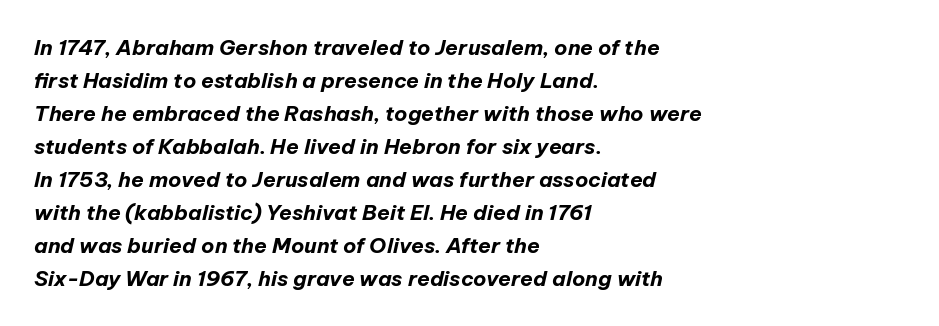
{"italic": "yes", "lean": "right", "slant_degrees": 12, "bold": "yes", "underline": "no", "align": "left", "line_spacing": "normal", "line_spacing_ratio": 1.57, "letter_spacing": "normal", "letter_spacing_em": 0.0, "glyph_px": 21}
